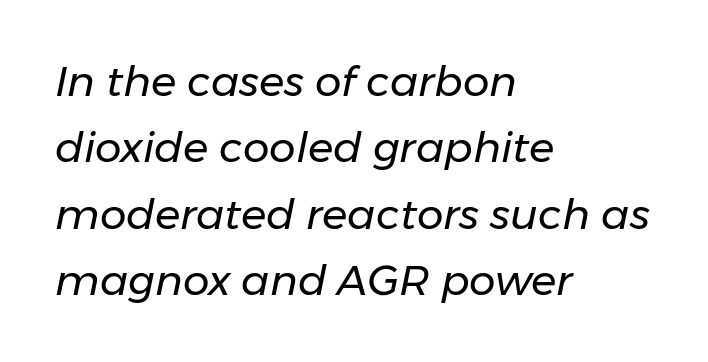
Q: Is the text bold? A: No.
Q: Is the text italic (slanted)? A: Yes, it leans right by about 11 degrees.
Q: Is the text underlined? A: No.
Q: How is the paragraph aligned? A: Left-aligned.
Q: Is the spacing between letters normal or unusually wide? A: Normal.
Q: Is the spacing between lines tight, normal or loose? A: Normal.
Q: Width (condensed, normal, or wide)? A: Normal.
Q: Stroke contrast? A: Low.
Q: x-height? A: Medium.
Q: Monospaced? A: No.
